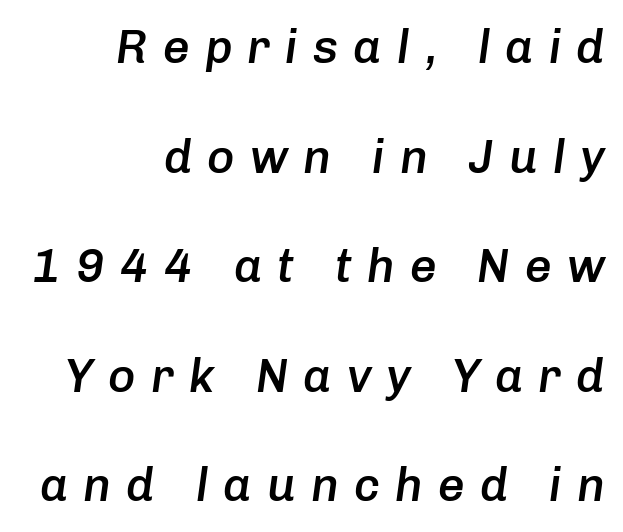
{"italic": "yes", "lean": "right", "slant_degrees": 8, "bold": "semi", "weight": "semibold", "width": "normal", "stroke_contrast": "low", "x_height": "medium", "monospaced": "no", "underline": "no", "align": "right", "line_spacing": "loose", "line_spacing_ratio": 2.33, "letter_spacing": "wide", "letter_spacing_em": 0.32, "glyph_px": 47}
